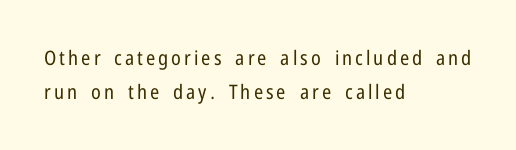
The image shows 20 px text type, upright; set left-aligned, line spacing 1.71x, not underlined.
